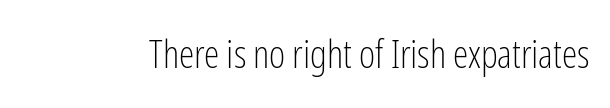
In terms of posture, this sample is upright. The tracking reads as untouched default to a designer's eye. This rendering features lettering with no underline. The passage shown is typed in a proportional face where columns would drift. This is not heavy type; no bold has been used.
